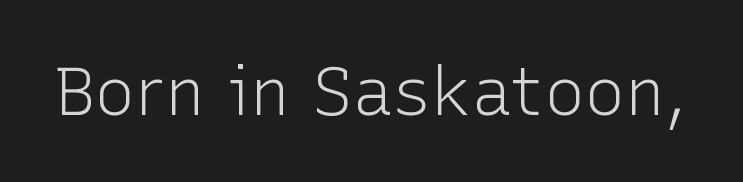
Q: Is the text bold? A: No.
Q: Is the text italic (slanted)? A: No, it is upright.
Q: Is the typeface a serif or a sans-serif typeface? A: Sans-serif.
Q: Is the text underlined? A: No.
Q: Is the spacing between letters normal or unusually wide? A: Normal.
Q: Width (condensed, normal, or wide)? A: Normal.
Q: Stroke contrast? A: Low.
Q: x-height? A: Medium.
Q: Monospaced? A: No.
